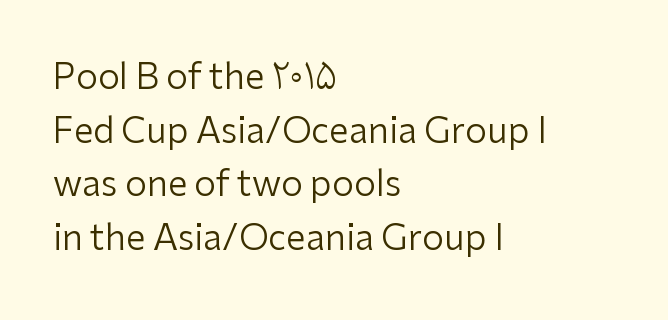
The image shows 35 px regular-weight sans-serif type, upright; set left-aligned, normal line spacing (1.53x), normal letter spacing, not underlined; low stroke contrast and a medium x-height.
